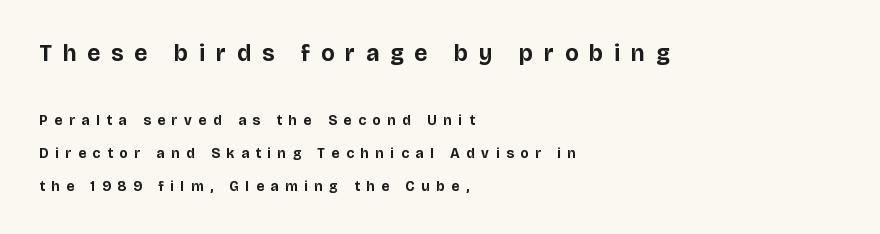
The image shows 23 px bold type, upright; set left-aligned, loose line spacing (2.34x), unusually wide letter spacing (+0.48 em), not underlined; the first (top) block is 1.64x larger.
